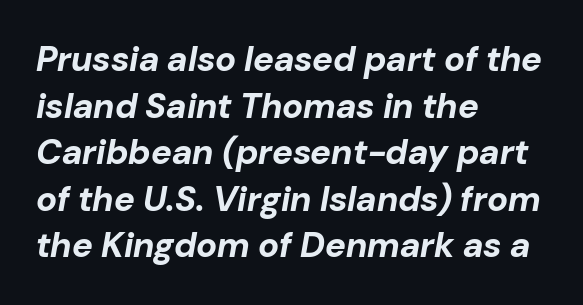
Weight: bold. Any mark beneath the type? The region is blank. In CSS terms this would be text-align: left. Inter-character spacing is left at the font's built-in metrics. Posture: slanted.
